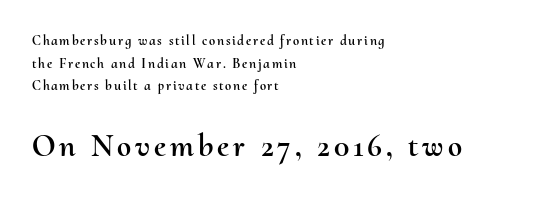
Q: Is the text italic (slanted)? A: No, it is upright.
Q: Is the text underlined? A: No.
Q: How is the paragraph aligned? A: Left-aligned.
Q: Is the spacing between lines tight, normal or loose? A: Normal.
Q: Which block of text is set in a larger size, the first (top) or the second (bottom)? A: The second (bottom) one.
Q: Width (condensed, normal, or wide)? A: Normal.
Q: Stroke contrast? A: Medium.
Q: x-height? A: Small.
Q: Monospaced? A: No.
